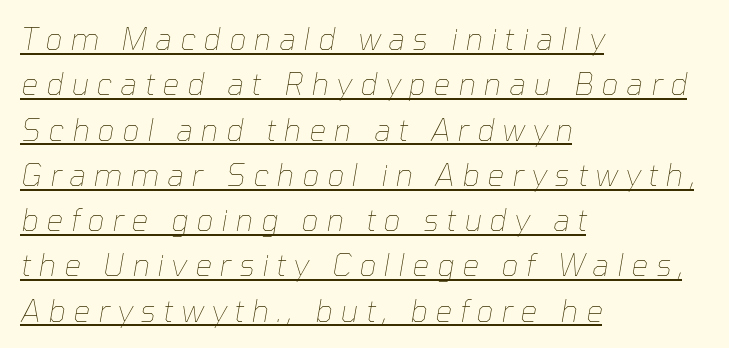
Q: Is the text bold? A: No.
Q: Is the text italic (slanted)? A: Yes, it leans right by about 10 degrees.
Q: Is the text underlined? A: Yes.
Q: How is the paragraph aligned? A: Left-aligned.
Q: Is the spacing between letters normal or unusually wide? A: Unusually wide.
Q: Is the spacing between lines tight, normal or loose? A: Normal.
Q: Width (condensed, normal, or wide)? A: Normal.
Q: Stroke contrast? A: Low.
Q: x-height? A: Medium.
Q: Monospaced? A: No.
